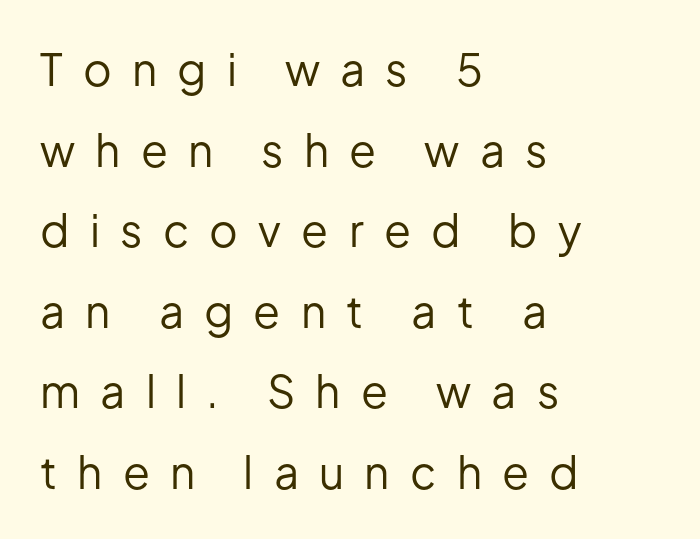
{"serif": "no", "italic": "no", "bold": "no", "weight": "regular", "width": "normal", "stroke_contrast": "low", "x_height": "medium", "monospaced": "no", "underline": "no", "align": "left", "line_spacing_ratio": 1.83, "letter_spacing": "wide", "letter_spacing_em": 0.46, "glyph_px": 44}
